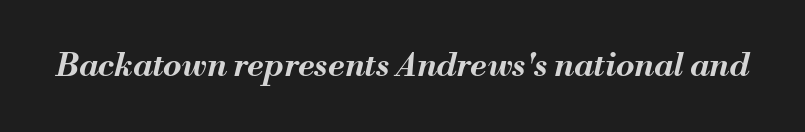
The image shows 33 px bold type, italic (leaning right); set normal letter spacing, not underlined; medium stroke contrast and a small x-height.
